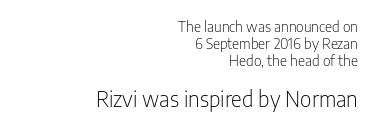
{"italic": "no", "bold": "no", "underline": "no", "align": "right", "line_spacing_ratio": 1.23, "letter_spacing": "normal", "letter_spacing_em": 0.0, "larger_block": "second", "size_ratio": 1.5, "glyph_px": 21}
